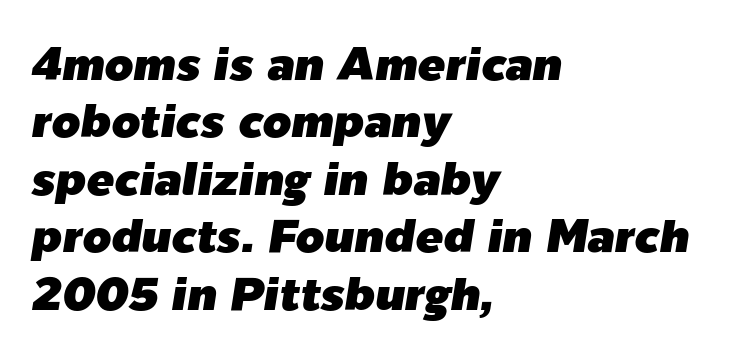
The image shows 46 px text type, italic (leaning right); set left-aligned, normal line spacing (1.25x), normal letter spacing, not underlined; low stroke contrast and a medium x-height.
